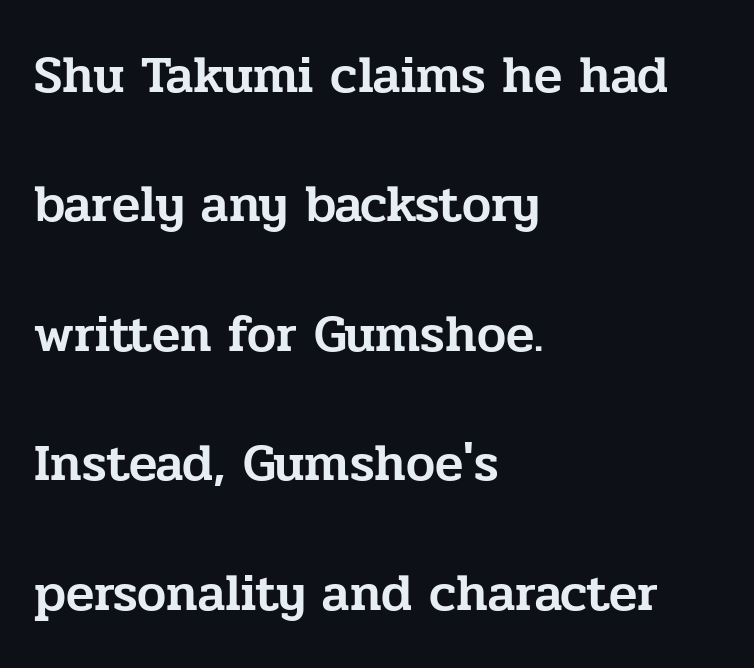
The image shows 52 px serif type, upright; set left-aligned, loose line spacing (2.49x), normal letter spacing, not underlined; low stroke contrast and a medium x-height.
